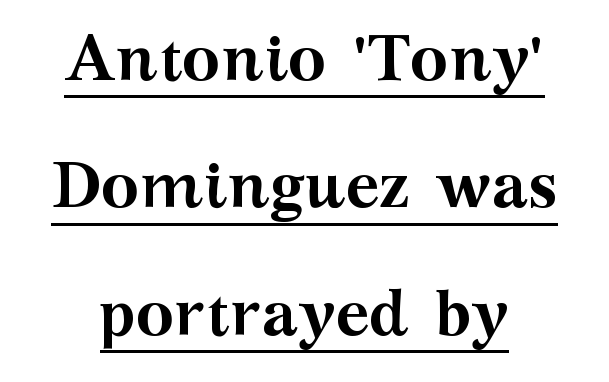
Each letter keeps its own natural width here, so spacing adapts to shape. The line texture is even and compact thanks to regular tracking. What kind of face is this? One with serifs. This is heavy type, rendered in bold. Emphasis is given by a line drawn under the lettering. Ordinary non-slanted type is in use.
